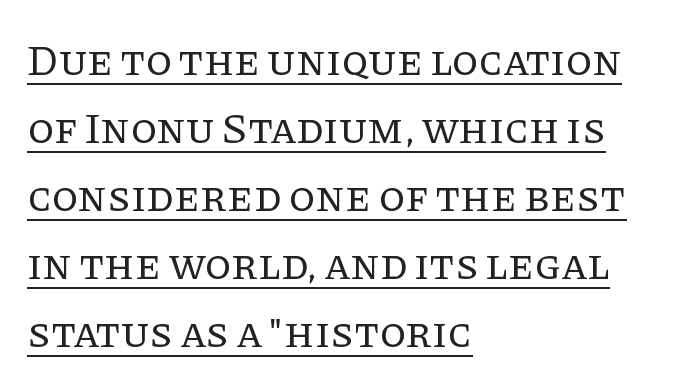
The image shows 43 px regular-weight serif type, upright; set left-aligned, normal line spacing (1.58x), normal letter spacing, underlined; low stroke contrast and a large x-height.
